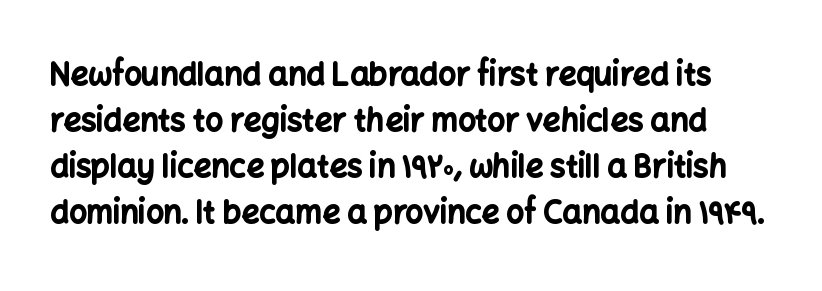
Decoration check: the copy has no underline. Ascenders rise straight up at ninety degrees. How heavy is the stroke? Heavy — this is a bold. Look at the bottom of the vertical strokes: they stop flat, with no serifs. The passage shown is typed in a proportional face where columns would drift. The type is set solid horizontally, with unmodified tracking.
